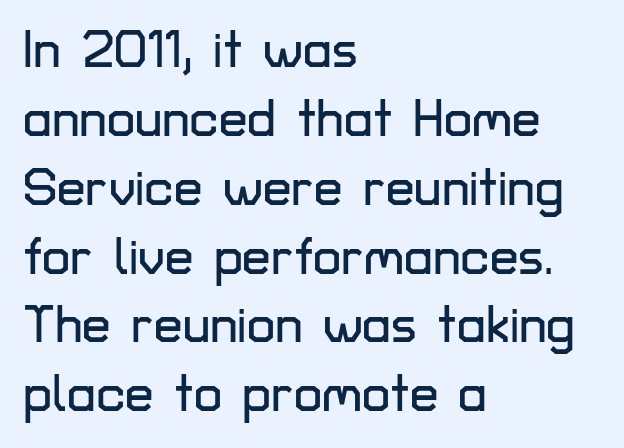
The image shows 51 px sans-serif type, upright; set left-aligned, normal line spacing (1.35x), normal letter spacing, not underlined; low stroke contrast and a medium x-height.
